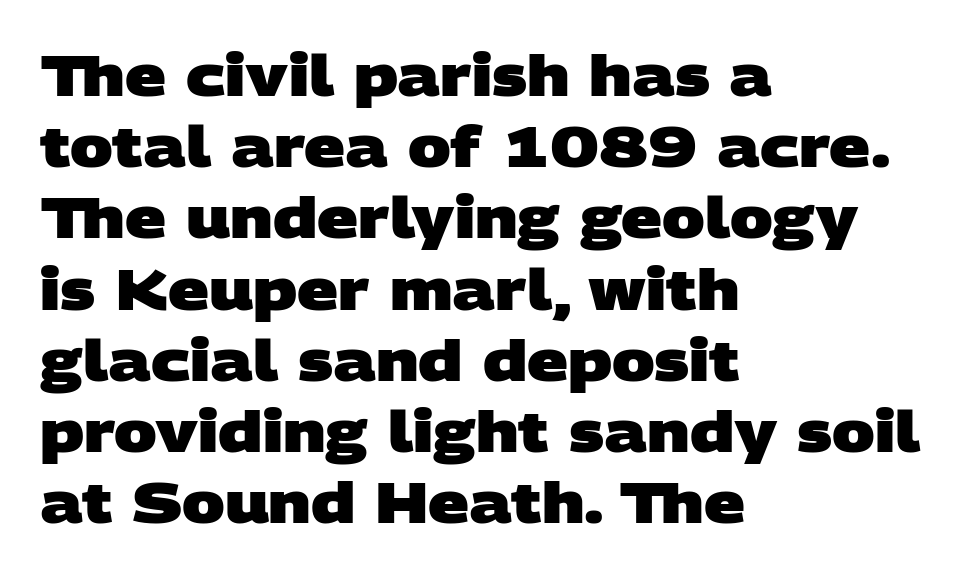
The image shows 57 px heavy, wide sans-serif type; set left-aligned, normal line spacing (1.25x), normal letter spacing, not underlined; low stroke contrast and a large x-height.
